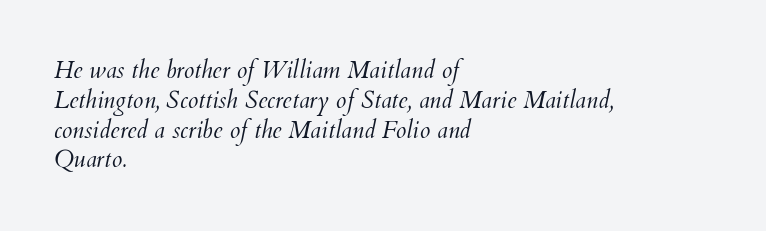
This rendering leaves character spacing at its baseline value. If you drew a ruler down the left edge, every line would touch it. Anything drawn beneath the words? Only blank space. This sample uses an oblique cut, with every glyph tilted off the vertical. The face looks like a standard text weight, possibly lighter.
